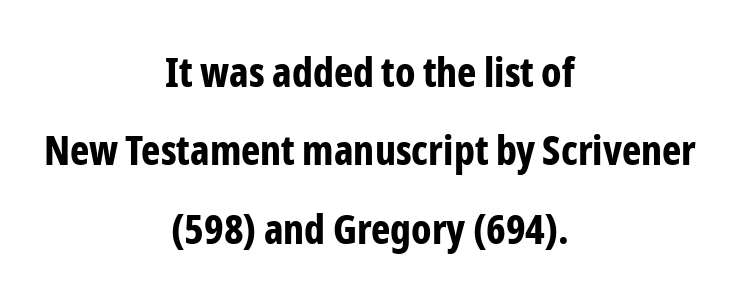
Q: Is the text bold? A: Yes.
Q: Is the text italic (slanted)? A: No, it is upright.
Q: Is the typeface a serif or a sans-serif typeface? A: Sans-serif.
Q: Is the text underlined? A: No.
Q: How is the paragraph aligned? A: Centered.
Q: Is the spacing between letters normal or unusually wide? A: Normal.
Q: Is the spacing between lines tight, normal or loose? A: Loose.
Q: Width (condensed, normal, or wide)? A: Condensed.
Q: Stroke contrast? A: Low.
Q: x-height? A: Medium.
Q: Monospaced? A: No.
